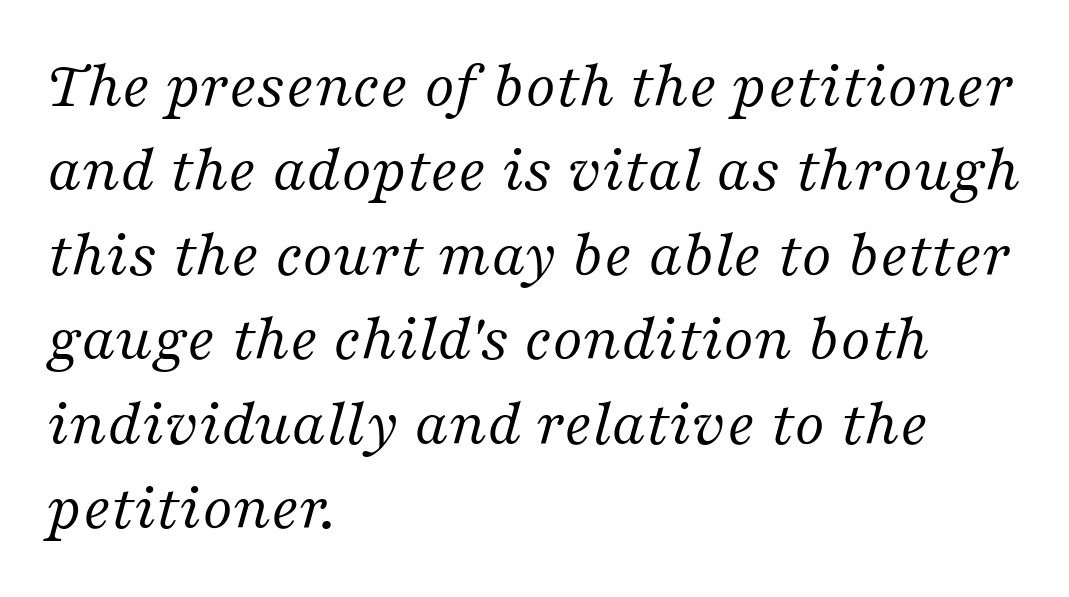
Emphasis-style slanted type is in use. Each word holds together tightly as a unit, with standard inter-letter gaps. A typesetter would label this face a serif. Typeset ragged right — the left edge is the straight one. Unbolded letterforms with no extra heft. Each letter keeps its own natural width here, so spacing adapts to shape.
